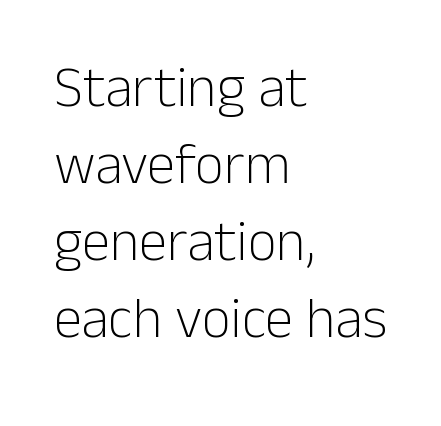
{"serif": "no", "italic": "no", "bold": "no", "weight": "light", "width": "normal", "stroke_contrast": "low", "x_height": "medium", "monospaced": "no", "underline": "no", "align": "left", "line_spacing": "normal", "line_spacing_ratio": 1.35, "letter_spacing": "normal", "letter_spacing_em": 0.0, "glyph_px": 57}
